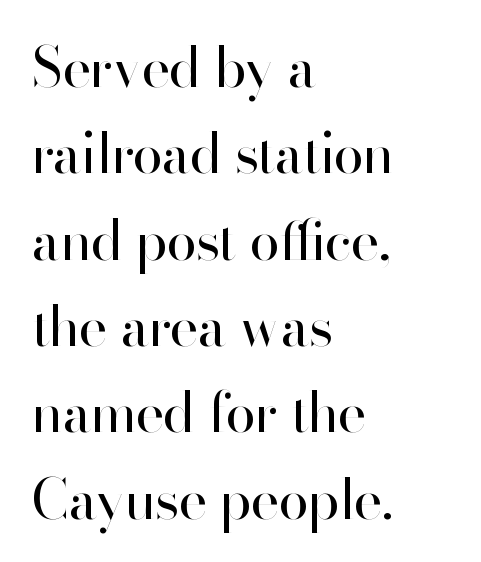
A roman cut, with each character standing at attention. Varying glyph widths throughout — classic text-font behaviour. Stroke thickness stays within the range of a standard reading face or lighter. Summary of vertical rhythm: regular, with standard interline spacing. The paragraph has a hard left edge and a soft right edge.
